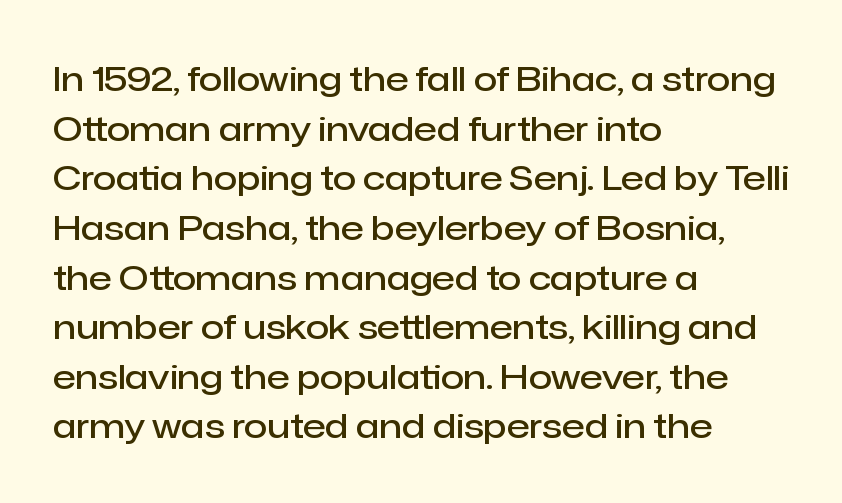
Do the characters align in a grid? No, the font is proportional. The space between consecutive lines is moderate. Casual observation: everything's shoved over to the left. Does the weight exceed regular? Yes, but only to semibold. Are there feet on the stems? There aren't — it's a sans.
